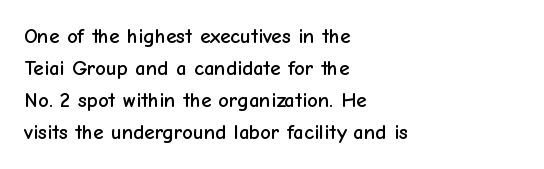
The image shows 21 px text type, upright; set left-aligned, normal line spacing (1.52x), normal letter spacing, not underlined.
